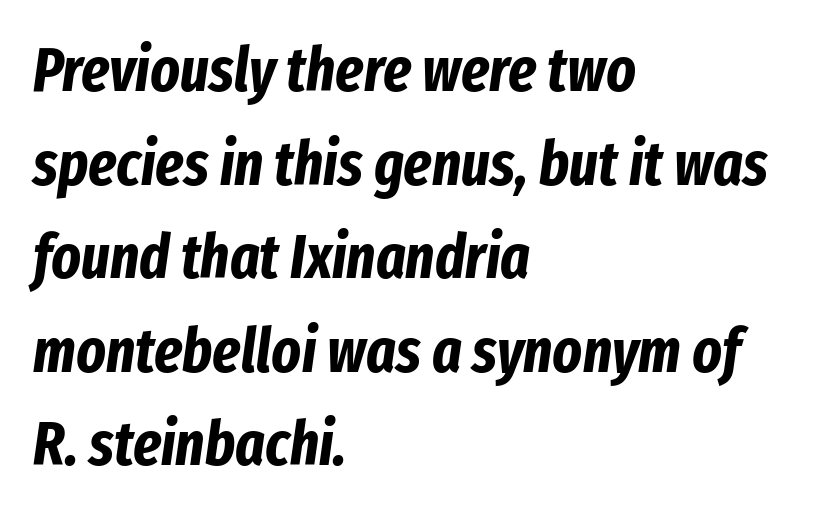
Q: Is the text bold? A: Yes.
Q: Is the text italic (slanted)? A: Yes, it leans right by about 8 degrees.
Q: Is the text underlined? A: No.
Q: How is the paragraph aligned? A: Left-aligned.
Q: Is the spacing between letters normal or unusually wide? A: Normal.
Q: Is the spacing between lines tight, normal or loose? A: Normal.
Q: Width (condensed, normal, or wide)? A: Condensed.
Q: Stroke contrast? A: Low.
Q: x-height? A: Medium.
Q: Monospaced? A: No.
